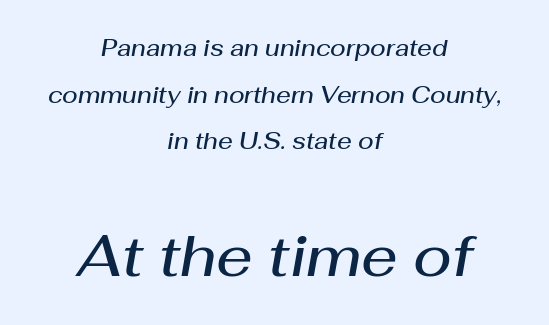
Q: Is the text bold? A: Semi-bold.
Q: Is the text italic (slanted)? A: Yes, it leans right by about 10 degrees.
Q: Is the text underlined? A: No.
Q: How is the paragraph aligned? A: Centered.
Q: Is the spacing between letters normal or unusually wide? A: Normal.
Q: Is the spacing between lines tight, normal or loose? A: Loose.
Q: Which block of text is set in a larger size, the first (top) or the second (bottom)? A: The second (bottom) one.
Q: Width (condensed, normal, or wide)? A: Normal.
Q: Stroke contrast? A: Medium.
Q: x-height? A: Medium.
Q: Monospaced? A: No.
